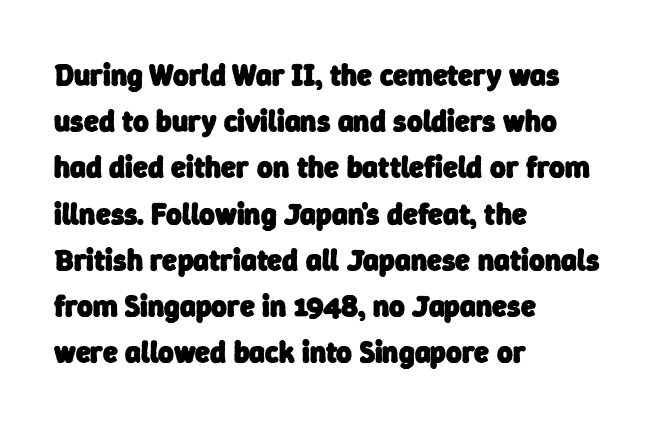
Q: Is the text bold? A: Yes.
Q: Is the typeface a serif or a sans-serif typeface? A: Sans-serif.
Q: Is the text underlined? A: No.
Q: How is the paragraph aligned? A: Left-aligned.
Q: Is the spacing between letters normal or unusually wide? A: Normal.
Q: Is the spacing between lines tight, normal or loose? A: Normal.
Q: Width (condensed, normal, or wide)? A: Normal.
Q: Stroke contrast? A: Low.
Q: x-height? A: Medium.
Q: Monospaced? A: No.
